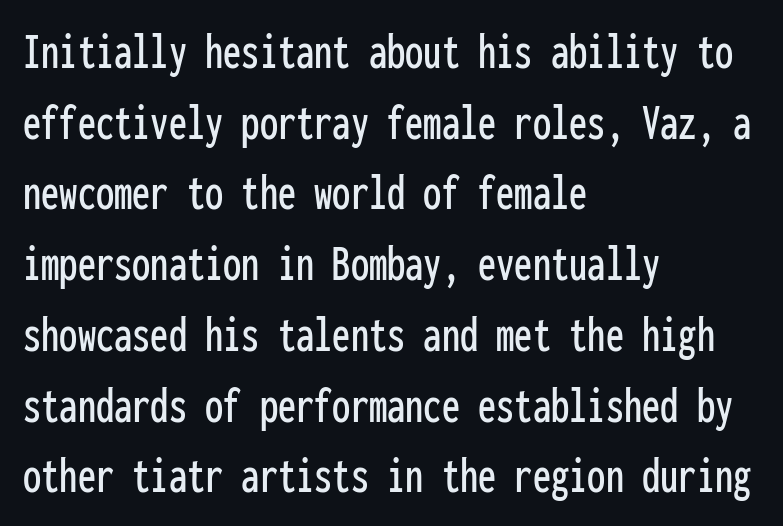
{"serif": "no", "italic": "no", "width": "condensed", "stroke_contrast": "low", "x_height": "medium", "monospaced": "yes", "underline": "no", "align": "left", "line_spacing": "normal", "line_spacing_ratio": 1.36, "letter_spacing": "normal", "letter_spacing_em": 0.0, "glyph_px": 52}
